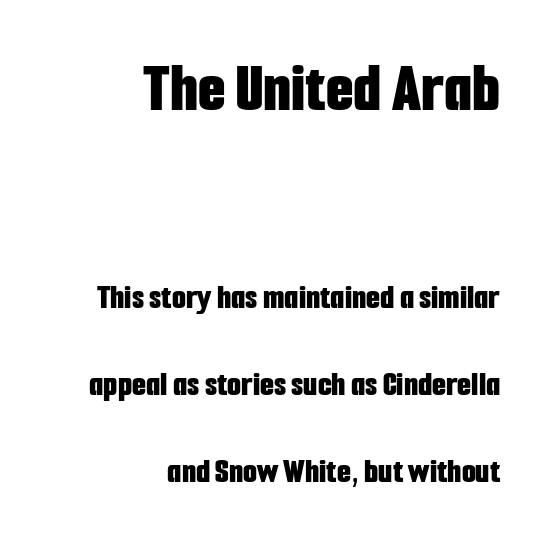
This rendering uses right alignment, leaving the left contour irregular. Look at the tracking — it's just the regular setting, nothing added. The area under the type is left untouched. These lines were composed using upright roman letters.
